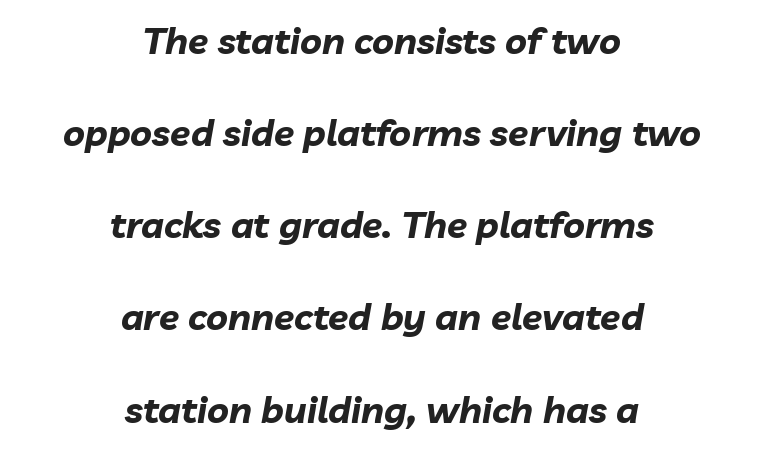
The image shows 37 px bold type, italic (leaning right); set centered, loose line spacing (2.49x), normal letter spacing, not underlined; low stroke contrast and a medium x-height.
